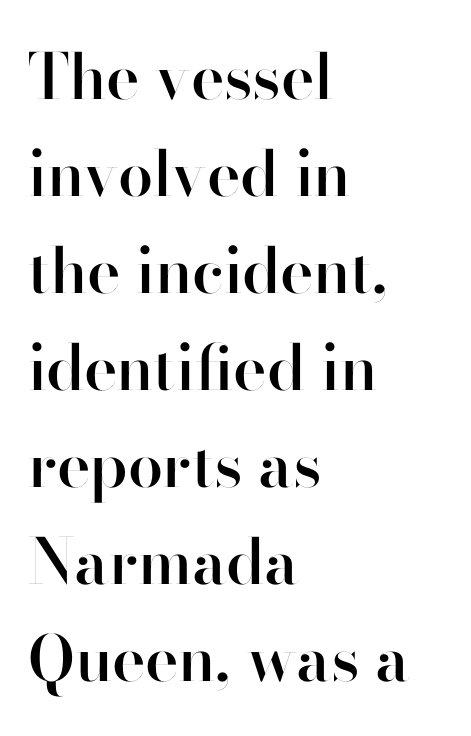
Q: Is the text bold? A: Semi-bold.
Q: Is the text italic (slanted)? A: No, it is upright.
Q: Is the typeface a serif or a sans-serif typeface? A: Sans-serif.
Q: Is the text underlined? A: No.
Q: How is the paragraph aligned? A: Left-aligned.
Q: Is the spacing between letters normal or unusually wide? A: Normal.
Q: Is the spacing between lines tight, normal or loose? A: Normal.
Q: Width (condensed, normal, or wide)? A: Normal.
Q: Stroke contrast? A: High.
Q: x-height? A: Small.
Q: Monospaced? A: No.
